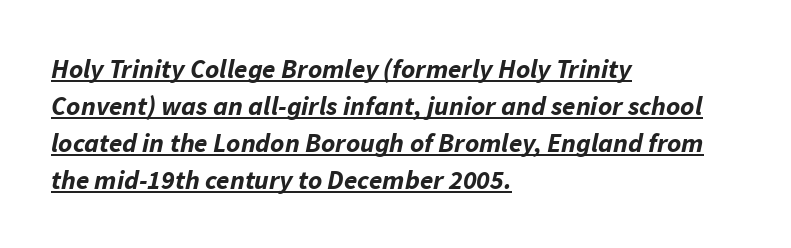
{"italic": "yes", "lean": "right", "slant_degrees": 11, "bold": "yes", "underline": "yes", "align": "left", "line_spacing": "normal", "line_spacing_ratio": 1.37, "letter_spacing": "normal", "letter_spacing_em": 0.0, "glyph_px": 27}
